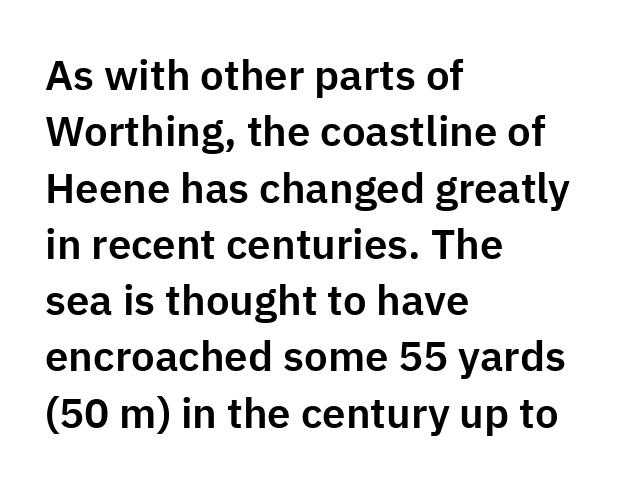
The image shows 42 px sans-serif type, upright; set left-aligned, normal line spacing (1.34x), normal letter spacing, not underlined; low stroke contrast and a medium x-height.
